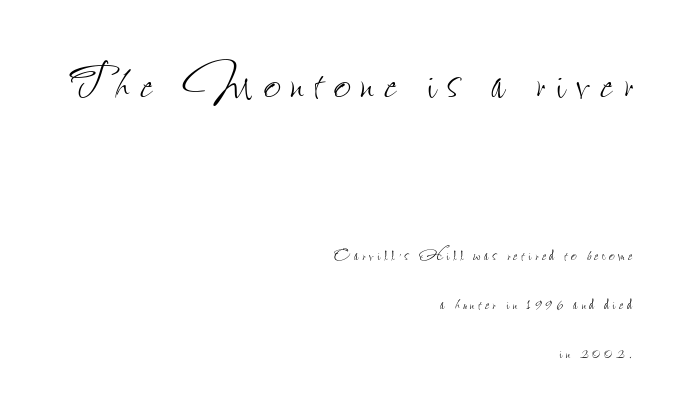
Q: Is the text bold? A: No.
Q: Is the text italic (slanted)? A: Yes.
Q: Is the text underlined? A: No.
Q: How is the paragraph aligned? A: Right-aligned.
Q: Is the spacing between lines tight, normal or loose? A: Loose.
Q: Which block of text is set in a larger size, the first (top) or the second (bottom)? A: The first (top) one.
Q: Width (condensed, normal, or wide)? A: Condensed.
Q: Stroke contrast? A: Low.
Q: x-height? A: Small.
Q: Monospaced? A: No.
